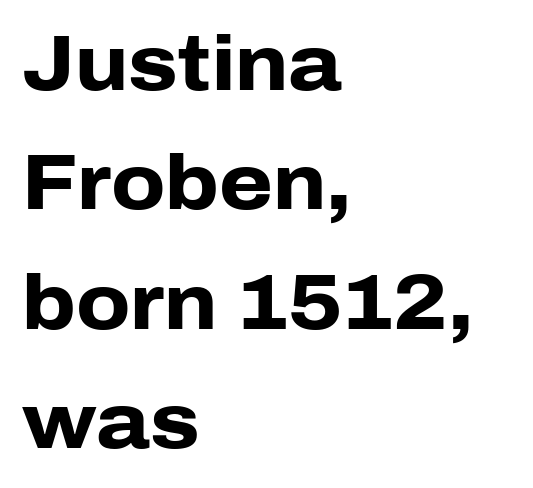
A typesetter would call this proportional, since set widths differ per character. The typesetter chose a ragged-right arrangement here. Any mark beneath the type? The region is blank. When letters stand straight like this, we call the style roman or upright. The rendering keeps characters at their native spacing.
